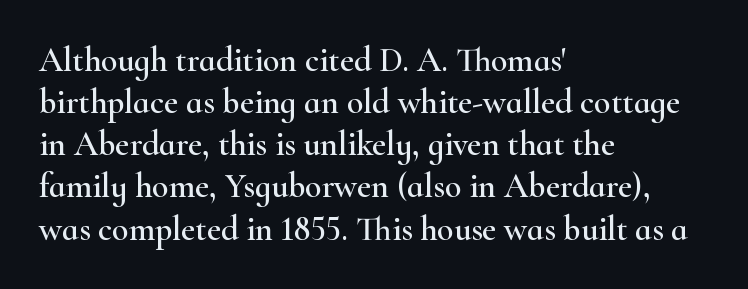
{"serif": "yes", "italic": "no", "width": "wide", "stroke_contrast": "high", "x_height": "small", "monospaced": "no", "underline": "no", "align": "left", "line_spacing_ratio": 1.24, "letter_spacing": "normal", "letter_spacing_em": 0.0, "glyph_px": 34}
